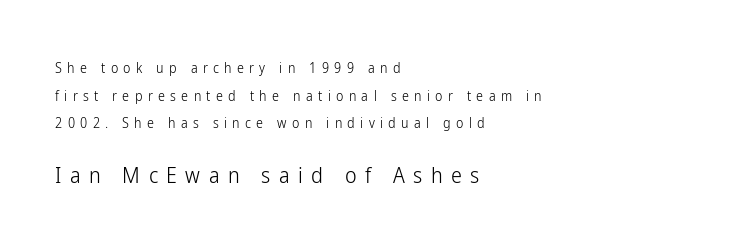
The image shows 22 px text type, upright; set left-aligned, loose line spacing (1.97x), unusually wide letter spacing (+0.38 em), not underlined; the second (bottom) block is 1.57x larger.
